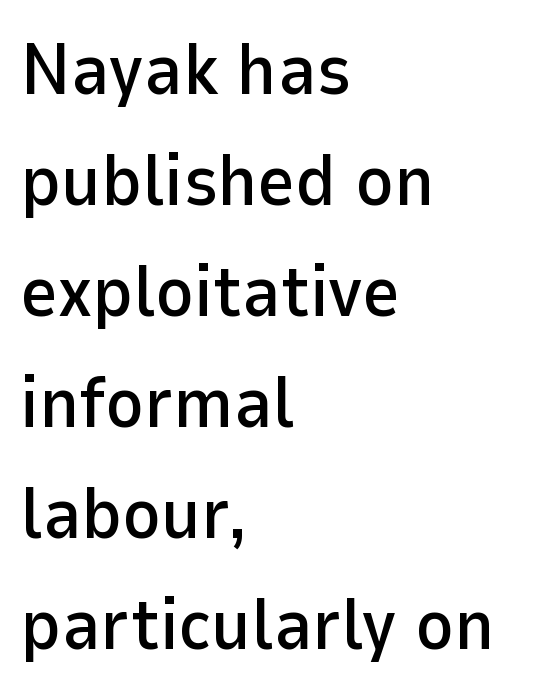
The image shows 73 px sans-serif type, upright; set left-aligned, normal line spacing (1.52x), normal letter spacing, not underlined; low stroke contrast and a medium x-height.
